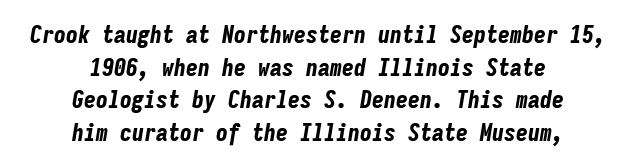
Q: Is the text bold? A: Yes.
Q: Is the text italic (slanted)? A: Yes, it leans right by about 9 degrees.
Q: Is the text underlined? A: No.
Q: How is the paragraph aligned? A: Centered.
Q: Is the spacing between letters normal or unusually wide? A: Normal.
Q: Is the spacing between lines tight, normal or loose? A: Normal.
